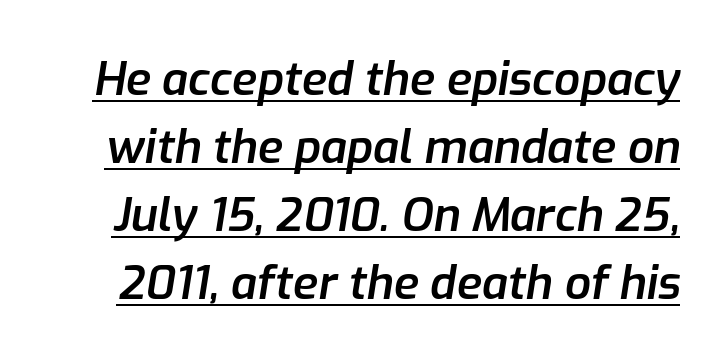
The image shows 46 px semibold type, italic (leaning right); set normal line spacing (1.48x), normal letter spacing, underlined; low stroke contrast and a medium x-height.
